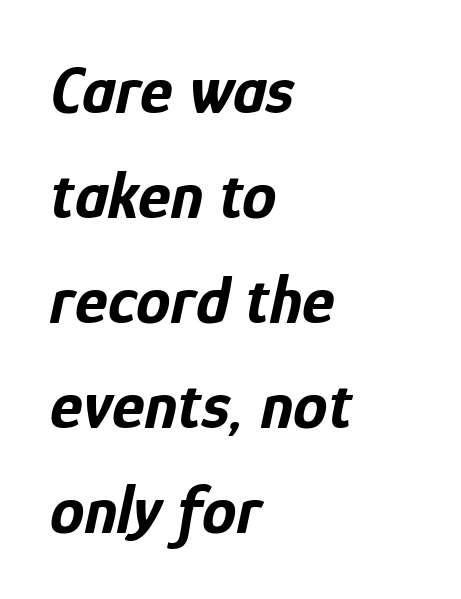
Q: Is the text bold? A: Yes.
Q: Is the text italic (slanted)? A: Yes, it leans right by about 12 degrees.
Q: Is the text underlined? A: No.
Q: How is the paragraph aligned? A: Left-aligned.
Q: Is the spacing between letters normal or unusually wide? A: Normal.
Q: Is the spacing between lines tight, normal or loose? A: Normal.
Q: Width (condensed, normal, or wide)? A: Condensed.
Q: Stroke contrast? A: Low.
Q: x-height? A: Medium.
Q: Monospaced? A: No.
